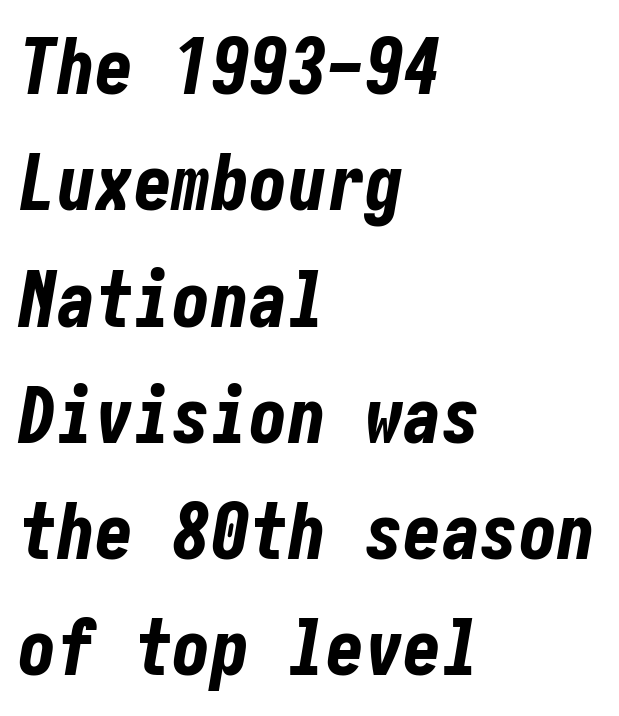
Q: Is the text bold? A: Yes.
Q: Is the text italic (slanted)? A: Yes, it leans right by about 10 degrees.
Q: Is the text underlined? A: No.
Q: How is the paragraph aligned? A: Left-aligned.
Q: Is the spacing between letters normal or unusually wide? A: Normal.
Q: Is the spacing between lines tight, normal or loose? A: Normal.
Q: Width (condensed, normal, or wide)? A: Condensed.
Q: Stroke contrast? A: Low.
Q: x-height? A: Medium.
